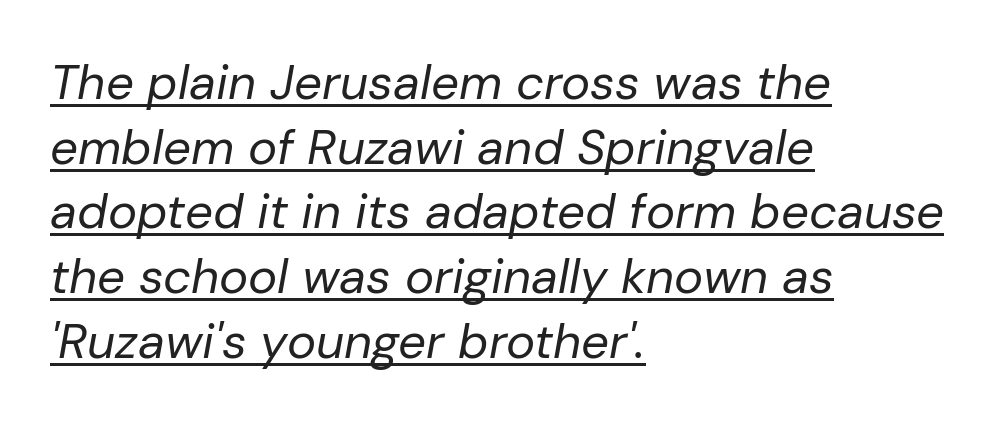
A typesetter would call this proportional, since set widths differ per character. Is the type heavy? It reads as light-to-regular instead. All the whitespace from short lines collects on the right. Spacing between characters is what you'd get straight out of the box.
